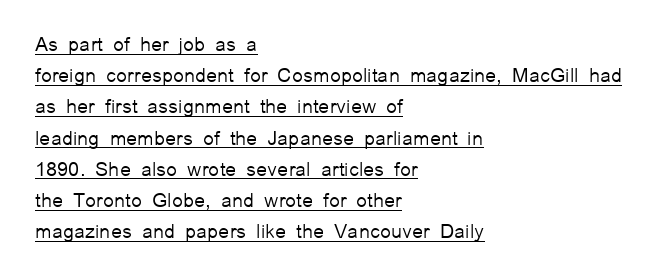
The weight tops out at a normal text grade. The paragraph has a hard left edge and a soft right edge. The leading is moderate, giving the passage an even texture. No italicization has been applied; the sample stays upright. Check the space under the baseline: a stroke is drawn there.
